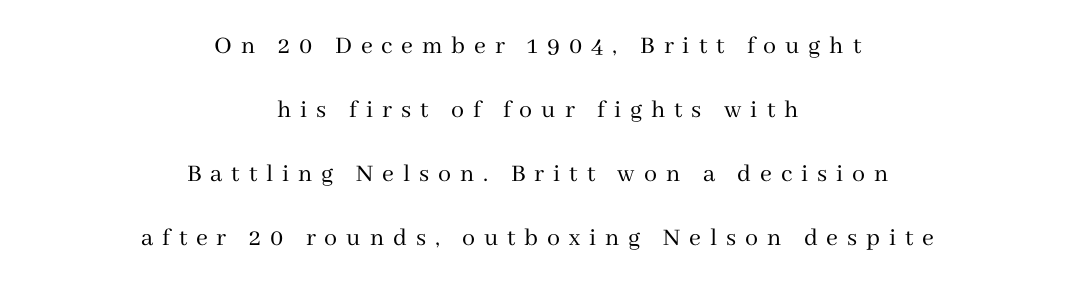
Q: Is the text bold? A: No.
Q: Is the text italic (slanted)? A: No, it is upright.
Q: Is the text underlined? A: No.
Q: How is the paragraph aligned? A: Centered.
Q: Is the spacing between letters normal or unusually wide? A: Unusually wide.
Q: Is the spacing between lines tight, normal or loose? A: Loose.
